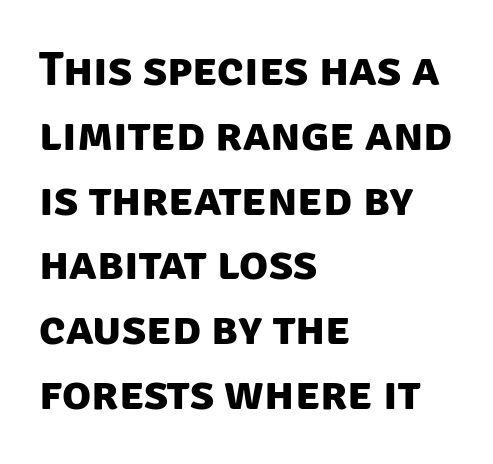
The image shows 48 px bold sans-serif type; set left-aligned, normal line spacing (1.35x), normal letter spacing, not underlined; low stroke contrast and a large x-height.
